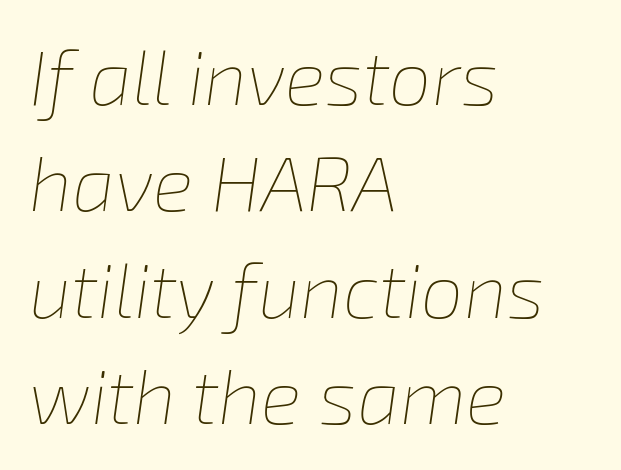
Q: Is the text bold? A: No.
Q: Is the text italic (slanted)? A: Yes, it leans right by about 8 degrees.
Q: Is the text underlined? A: No.
Q: How is the paragraph aligned? A: Left-aligned.
Q: Is the spacing between letters normal or unusually wide? A: Normal.
Q: Is the spacing between lines tight, normal or loose? A: Normal.
Q: Width (condensed, normal, or wide)? A: Normal.
Q: Stroke contrast? A: Low.
Q: x-height? A: Medium.
Q: Monospaced? A: No.
